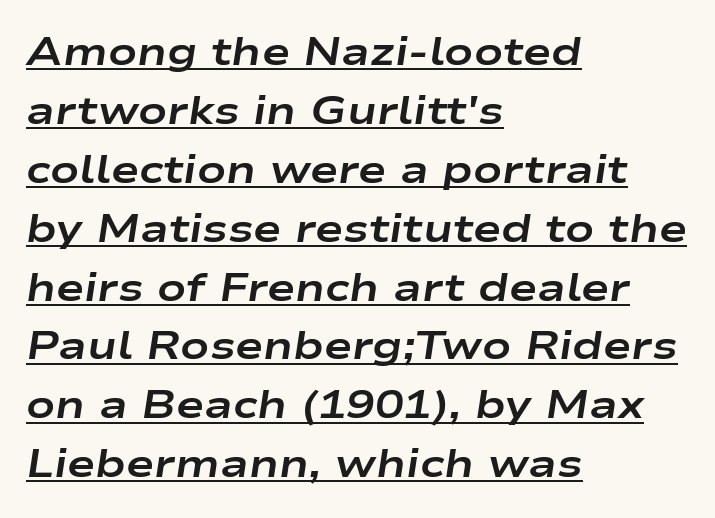
{"italic": "yes", "lean": "right", "slant_degrees": 9, "bold": "yes", "weight": "bold", "width": "wide", "stroke_contrast": "low", "x_height": "medium", "monospaced": "no", "underline": "yes", "align": "left", "line_spacing": "normal", "line_spacing_ratio": 1.55, "letter_spacing": "normal", "letter_spacing_em": 0.0, "glyph_px": 38}
